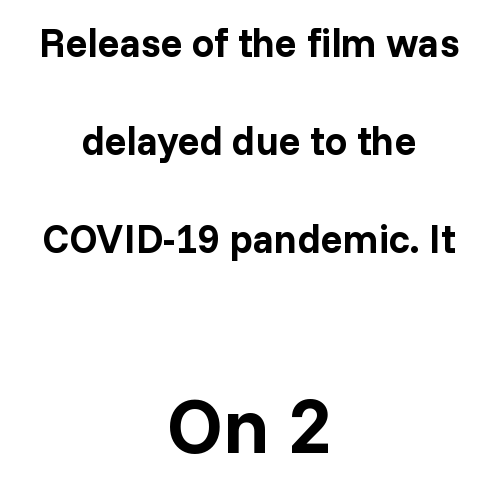
Q: Is the text bold? A: Yes.
Q: Is the text italic (slanted)? A: No, it is upright.
Q: Is the typeface a serif or a sans-serif typeface? A: Sans-serif.
Q: Is the text underlined? A: No.
Q: How is the paragraph aligned? A: Centered.
Q: Is the spacing between letters normal or unusually wide? A: Normal.
Q: Is the spacing between lines tight, normal or loose? A: Loose.
Q: Which block of text is set in a larger size, the first (top) or the second (bottom)? A: The second (bottom) one.
Q: Width (condensed, normal, or wide)? A: Normal.
Q: Stroke contrast? A: Low.
Q: x-height? A: Medium.
Q: Monospaced? A: No.
